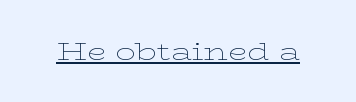
The letterforms sit at book weight or below. Posture: upright roman. Here the glyphs are tracked normally, forming tight word shapes. The words here are underlined.
